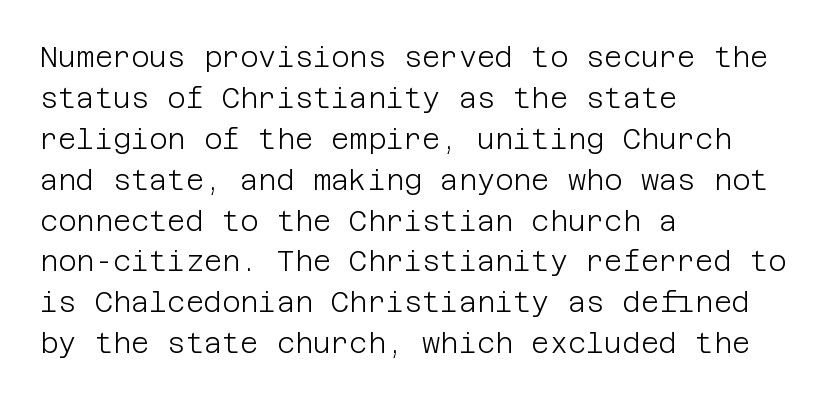
Q: Is the text bold? A: No.
Q: Is the text italic (slanted)? A: No, it is upright.
Q: Is the typeface a serif or a sans-serif typeface? A: Sans-serif.
Q: Is the text underlined? A: No.
Q: How is the paragraph aligned? A: Left-aligned.
Q: Is the spacing between letters normal or unusually wide? A: Normal.
Q: Is the spacing between lines tight, normal or loose? A: Normal.
Q: Width (condensed, normal, or wide)? A: Normal.
Q: Stroke contrast? A: Low.
Q: x-height? A: Large.
